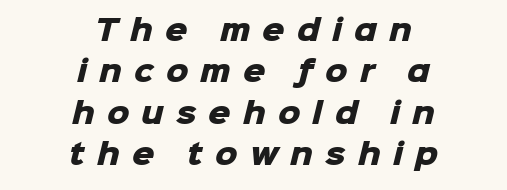
{"serif": "no", "bold": "yes", "weight": "heavy", "width": "normal", "stroke_contrast": "low", "x_height": "medium", "monospaced": "no", "underline": "no", "align": "center", "line_spacing": "normal", "line_spacing_ratio": 1.48, "letter_spacing": "wide", "letter_spacing_em": 0.43, "glyph_px": 28}
